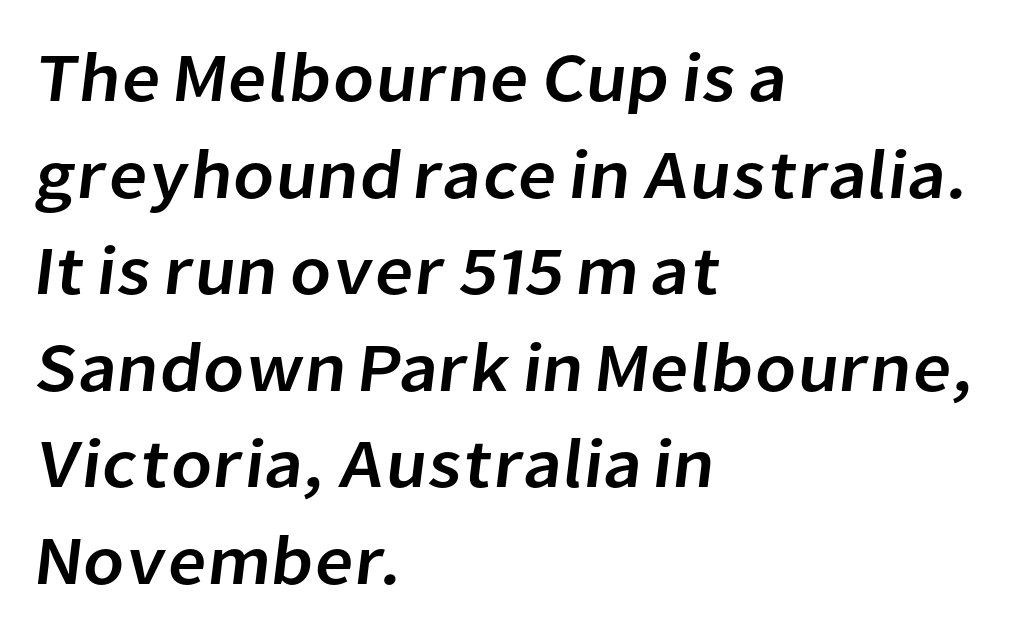
{"serif": "no", "width": "normal", "stroke_contrast": "low", "x_height": "medium", "monospaced": "no", "underline": "no", "align": "left", "line_spacing": "normal", "line_spacing_ratio": 1.4, "letter_spacing": "normal", "letter_spacing_em": 0.0, "glyph_px": 69}
